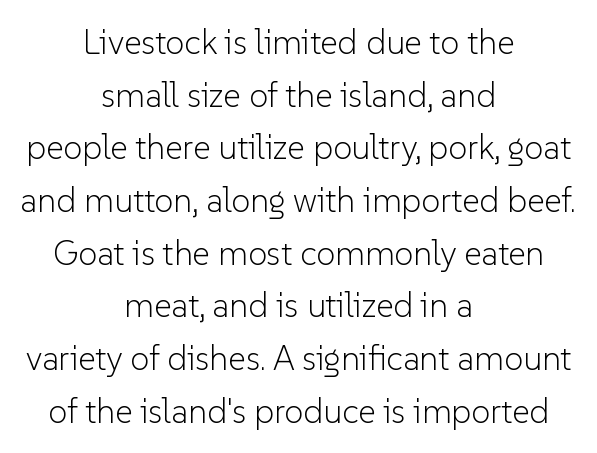
Q: Is the text bold? A: No.
Q: Is the text italic (slanted)? A: No, it is upright.
Q: Is the typeface a serif or a sans-serif typeface? A: Sans-serif.
Q: Is the text underlined? A: No.
Q: How is the paragraph aligned? A: Centered.
Q: Is the spacing between letters normal or unusually wide? A: Normal.
Q: Is the spacing between lines tight, normal or loose? A: Normal.
Q: Width (condensed, normal, or wide)? A: Normal.
Q: Stroke contrast? A: Low.
Q: x-height? A: Medium.
Q: Monospaced? A: No.
